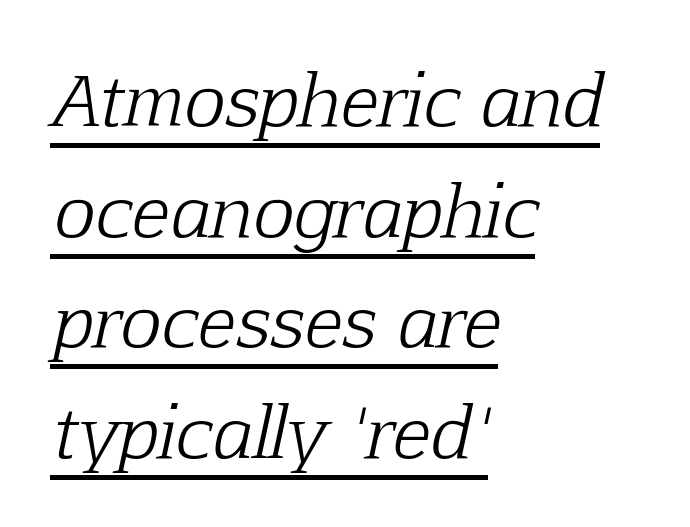
{"serif": "yes", "italic": "yes", "lean": "right", "slant_degrees": 12, "bold": "no", "weight": "light", "width": "normal", "stroke_contrast": "low", "x_height": "medium", "monospaced": "no", "underline": "yes", "align": "left", "line_spacing": "normal", "line_spacing_ratio": 1.58, "letter_spacing": "normal", "letter_spacing_em": 0.0, "glyph_px": 70}
